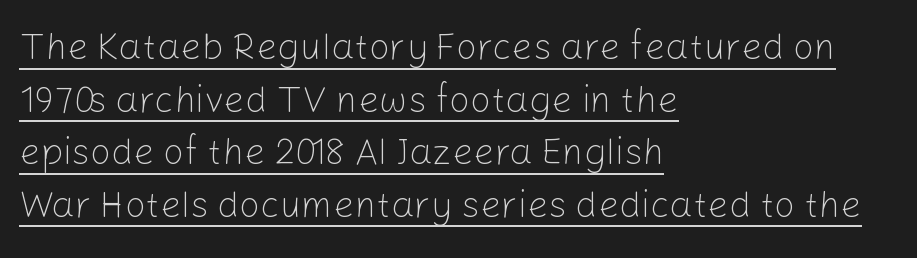
Q: Is the text bold? A: No.
Q: Is the text italic (slanted)? A: No, it is upright.
Q: Is the typeface a serif or a sans-serif typeface? A: Sans-serif.
Q: Is the text underlined? A: Yes.
Q: How is the paragraph aligned? A: Left-aligned.
Q: Is the spacing between letters normal or unusually wide? A: Normal.
Q: Is the spacing between lines tight, normal or loose? A: Normal.
Q: Width (condensed, normal, or wide)? A: Normal.
Q: Stroke contrast? A: Low.
Q: x-height? A: Medium.
Q: Monospaced? A: No.
